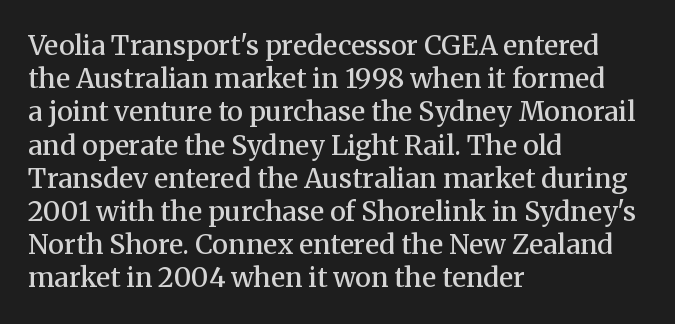
Short and long lines alike share a common starting point at left. The axis of the letterforms is exactly vertical. Plain, unruled lines of type. Caption: semibold face, moderately heavy strokes. How are the letters spaced? Ordinarily, with no added tracking.
